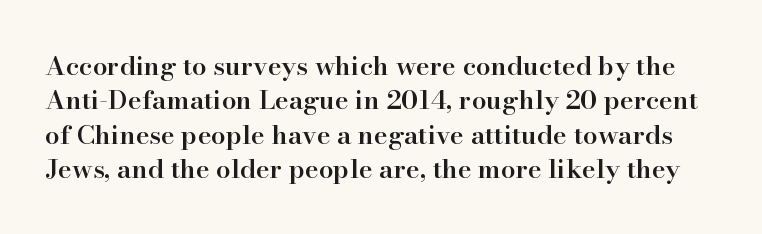
You could call the tracking neutral — neither tight nor loose. Summary of vertical rhythm: regular, with standard interline spacing. If you drew a line through each stem, it would be perfectly vertical. Letters rest on an invisible, unmarked baseline. Summary of weight: moderately heavy, a semibold.
